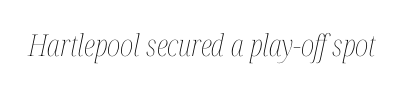
The image shows 30 px thin, condensed type, italic (leaning right); set normal letter spacing, not underlined; medium stroke contrast and a medium x-height.
